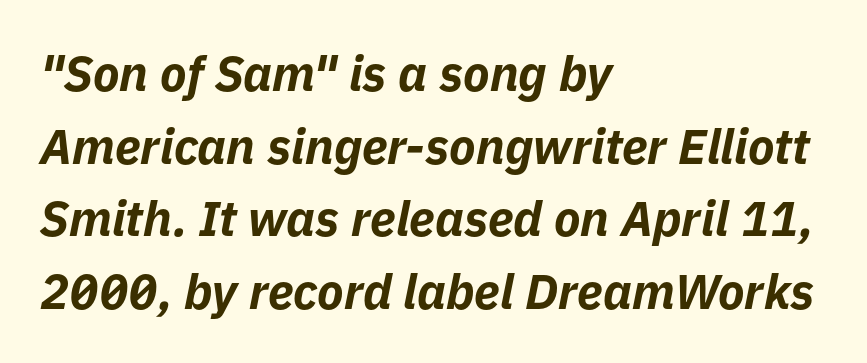
Think of a printed novel: that variable character pitch is what you see here. Default kerning and tracking; the words read as compact shapes. Rows of type keep a routine distance in the vertical direction. Plain, unruled lines of type. Alignment: flush left.
